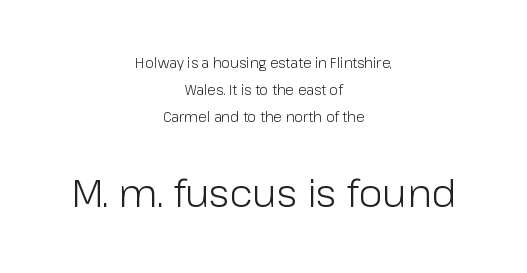
A typesetter would mark this as roman, not italic. Think of a printed novel: that variable character pitch is what you see here. What kind of face is this? One without serifs — a sans. No heavy texture on the line: the type isn't bold. The following chunk of copy outweighs the initial chunk in type size. The horizontal fit of the characters is conventional and even.
